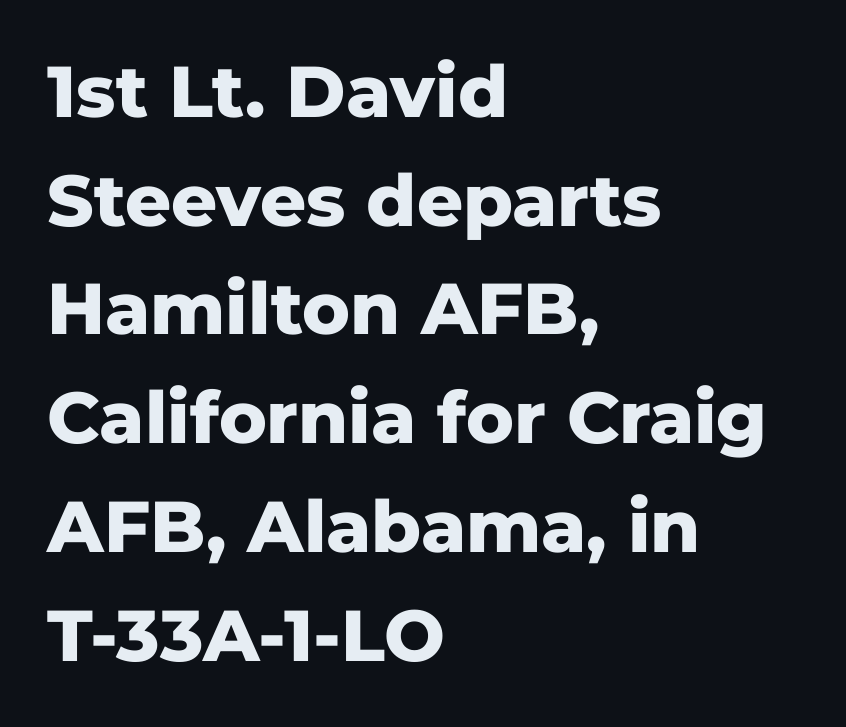
The image shows 72 px heavy sans-serif type, upright; set left-aligned, normal line spacing (1.51x), normal letter spacing, not underlined; low stroke contrast and a medium x-height.
